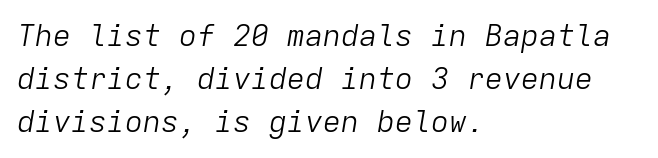
{"italic": "yes", "lean": "right", "slant_degrees": 9, "bold": "no", "weight": "light", "width": "normal", "stroke_contrast": "low", "x_height": "medium", "monospaced": "yes", "underline": "no", "align": "left", "line_spacing": "normal", "line_spacing_ratio": 1.43, "letter_spacing": "normal", "letter_spacing_em": 0.0, "glyph_px": 30}
